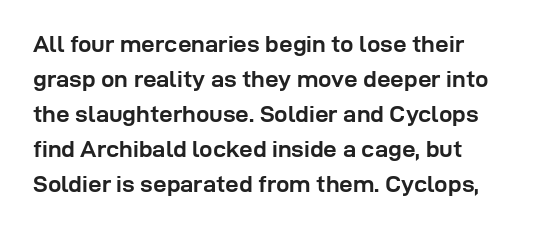
Q: Is the text bold? A: Yes.
Q: Is the text italic (slanted)? A: No, it is upright.
Q: Is the text underlined? A: No.
Q: Is the spacing between letters normal or unusually wide? A: Normal.
Q: Is the spacing between lines tight, normal or loose? A: Normal.
